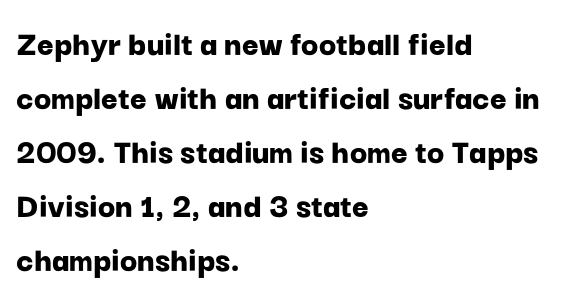
{"serif": "no", "italic": "no", "bold": "yes", "weight": "bold", "width": "normal", "stroke_contrast": "low", "x_height": "medium", "monospaced": "no", "underline": "no", "align": "left", "line_spacing": "normal", "line_spacing_ratio": 1.5, "letter_spacing": "normal", "letter_spacing_em": 0.0, "glyph_px": 36}
